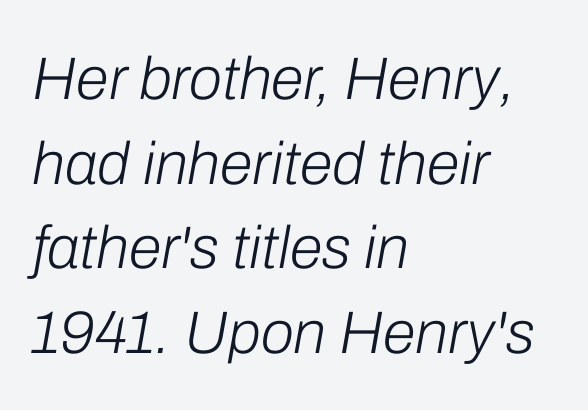
The image shows 60 px light type, italic (leaning right); set left-aligned, normal line spacing (1.41x), normal letter spacing, not underlined; low stroke contrast and a medium x-height.
